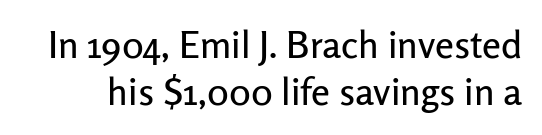
{"serif": "no", "italic": "no", "width": "normal", "stroke_contrast": "low", "x_height": "medium", "monospaced": "no", "underline": "no", "line_spacing": "normal", "line_spacing_ratio": 1.25, "letter_spacing": "normal", "letter_spacing_em": 0.0, "glyph_px": 38}
